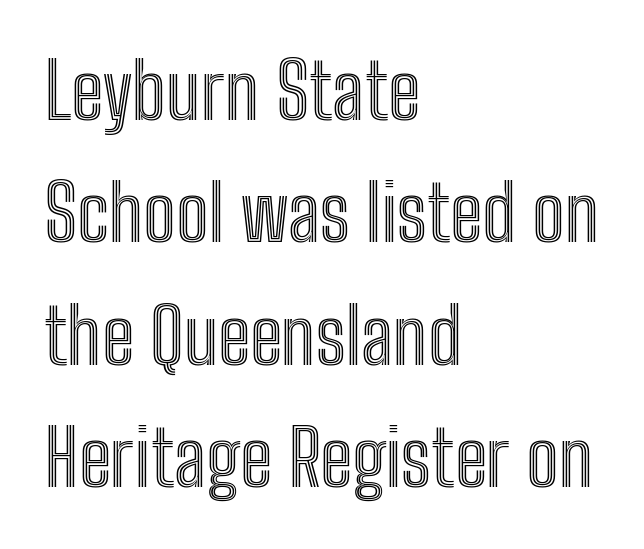
{"italic": "no", "width": "condensed", "x_height": "medium", "monospaced": "no", "underline": "no", "align": "left", "line_spacing": "normal", "line_spacing_ratio": 1.59, "letter_spacing": "normal", "letter_spacing_em": 0.0, "glyph_px": 77}
